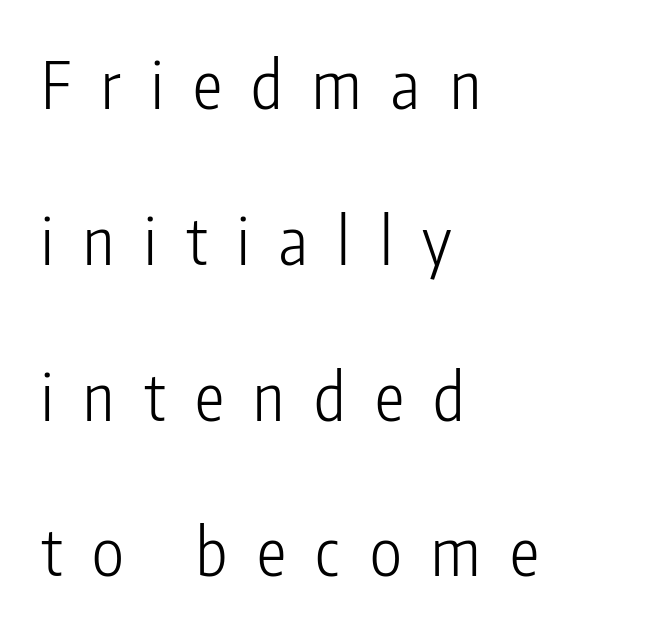
The image shows 66 px light, condensed sans-serif type, upright; set left-aligned, loose line spacing (2.36x), unusually wide letter spacing (+0.45 em), not underlined; low stroke contrast and a medium x-height.
